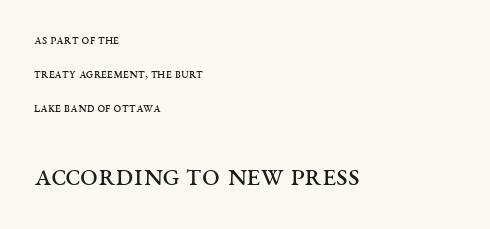
Underline: absent. This is the regular roman posture of the typeface. The typesetting does not lean heavy: it is not bold. No extra tracking has been applied to these lines. Look at the glyph heights: the lower group is clearly the bigger setting. The typeface chosen for these lines features serifs.
